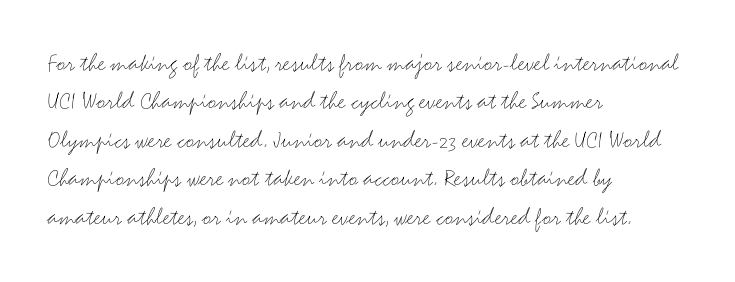
The image shows 26 px text type; set left-aligned, normal line spacing (1.48x), normal letter spacing, not underlined.
